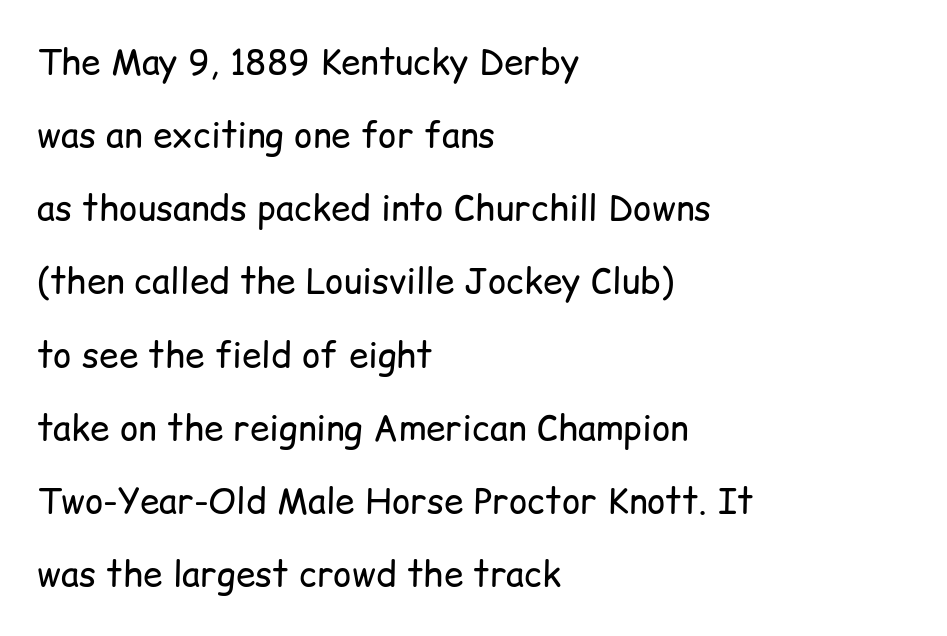
The rendering shows plain stroke endings on the letterforms — a sans-serif design. Proportional: the letters do not fall into vertical columns. The lines in this sample share a left origin and differ only in where they stop. Each new line begins a long way beneath the previous one. This is not heavy type; no bold has been used. Descenders hang freely into open space.
